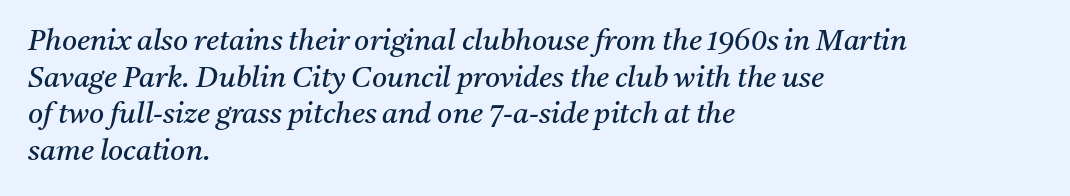
Q: Is the text bold? A: No.
Q: Is the text italic (slanted)? A: Yes, it leans right by about 11 degrees.
Q: Is the typeface a serif or a sans-serif typeface? A: Serif.
Q: Is the text underlined? A: No.
Q: How is the paragraph aligned? A: Left-aligned.
Q: Is the spacing between letters normal or unusually wide? A: Normal.
Q: Is the spacing between lines tight, normal or loose? A: Normal.
Q: Width (condensed, normal, or wide)? A: Normal.
Q: Stroke contrast? A: Medium.
Q: x-height? A: Medium.
Q: Monospaced? A: No.
